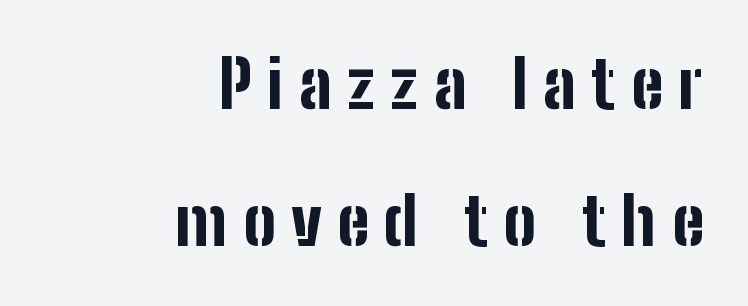
{"serif": "no", "italic": "no", "bold": "yes", "weight": "bold", "width": "condensed", "stroke_contrast": "low", "x_height": "medium", "monospaced": "no", "underline": "no", "align": "right", "line_spacing": "loose", "line_spacing_ratio": 2.11, "letter_spacing": "wide", "letter_spacing_em": 0.24, "glyph_px": 65}
